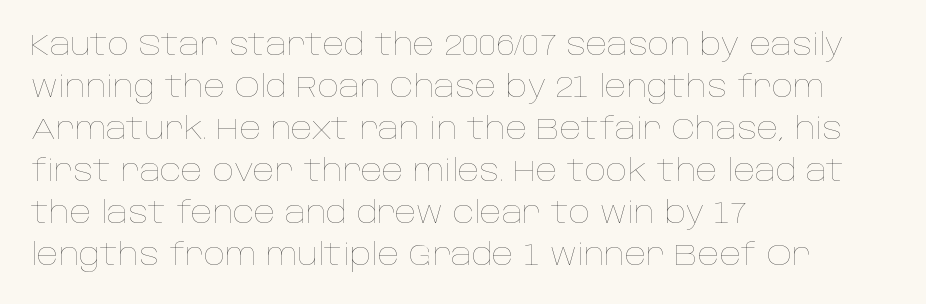
{"italic": "no", "bold": "no", "weight": "thin", "width": "normal", "stroke_contrast": "low", "x_height": "large", "monospaced": "no", "underline": "no", "align": "left", "line_spacing": "normal", "line_spacing_ratio": 1.4, "letter_spacing": "normal", "letter_spacing_em": 0.0, "glyph_px": 30}
